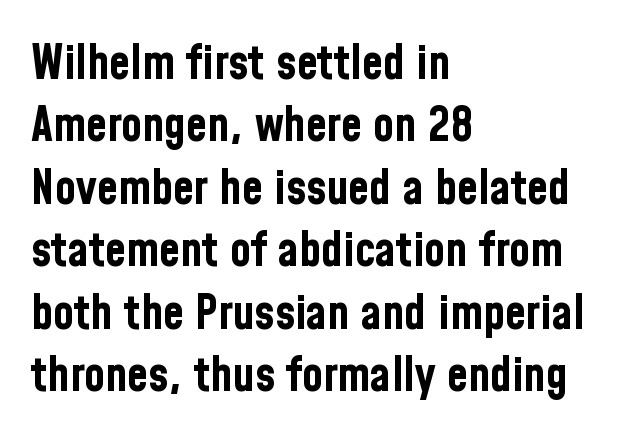
{"serif": "no", "italic": "no", "bold": "yes", "weight": "bold", "width": "condensed", "stroke_contrast": "low", "x_height": "medium", "monospaced": "no", "underline": "no", "align": "left", "line_spacing": "normal", "line_spacing_ratio": 1.3, "letter_spacing": "normal", "letter_spacing_em": 0.0, "glyph_px": 48}
